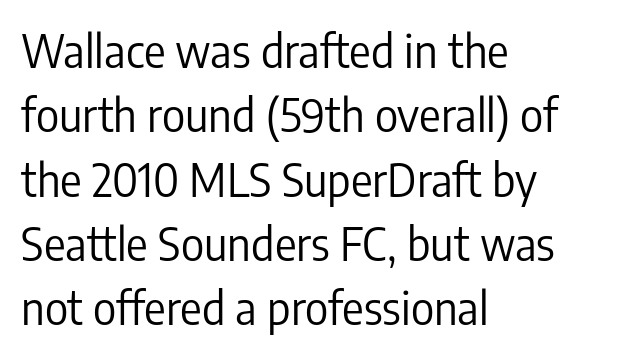
Caption: face not bold, strokes unweighted. Notice how the passage keeps a crisp vertical edge on the left only. Caption: standard tracking, unaltered. Horizontal bands of white between lines are of average thickness. The letters carry no serifs — their stems end cleanly without finishing strokes. A typesetter would call this proportional, since set widths differ per character.
